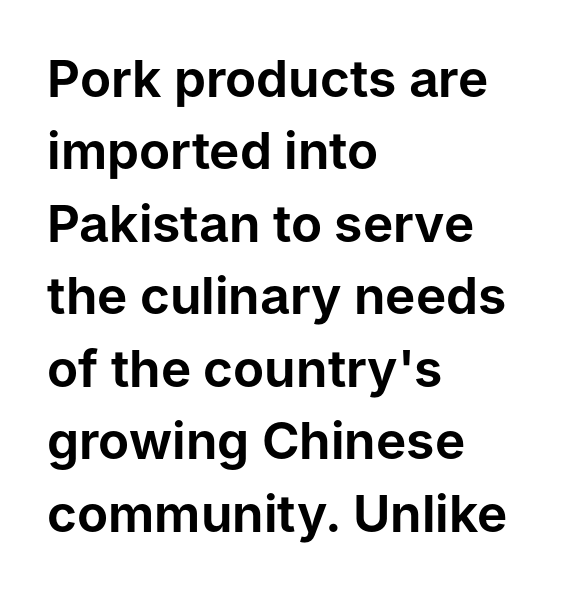
{"serif": "no", "italic": "no", "width": "normal", "stroke_contrast": "low", "x_height": "medium", "monospaced": "no", "underline": "no", "align": "left", "line_spacing": "normal", "line_spacing_ratio": 1.42, "letter_spacing": "normal", "letter_spacing_em": 0.0, "glyph_px": 51}
